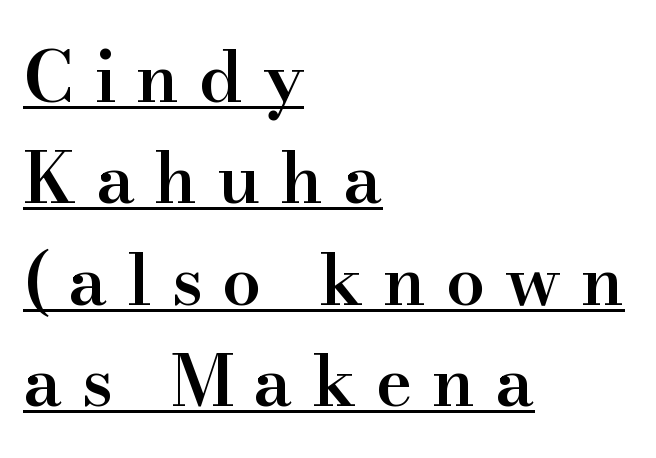
Q: Is the text bold? A: Semi-bold.
Q: Is the text italic (slanted)? A: No, it is upright.
Q: Is the typeface a serif or a sans-serif typeface? A: Serif.
Q: Is the text underlined? A: Yes.
Q: How is the paragraph aligned? A: Left-aligned.
Q: Is the spacing between letters normal or unusually wide? A: Unusually wide.
Q: Is the spacing between lines tight, normal or loose? A: Normal.
Q: Width (condensed, normal, or wide)? A: Normal.
Q: Stroke contrast? A: High.
Q: x-height? A: Small.
Q: Monospaced? A: No.
